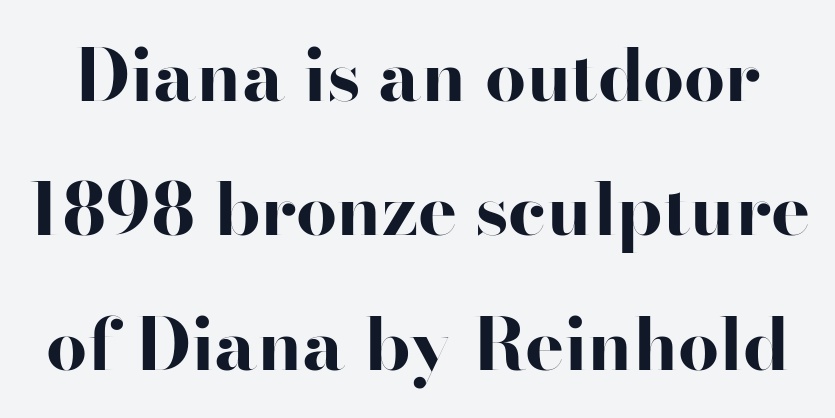
This is the regular roman posture of the typeface. Here the glyphs are tracked normally, forming tight word shapes. Underline: absent. Is the type bold? Yes — the strokes are clearly thick and heavy. The rendering uses natural spacing where letterforms have individual widths. Observe the absence of serifs on each vertical stroke in this sample.
